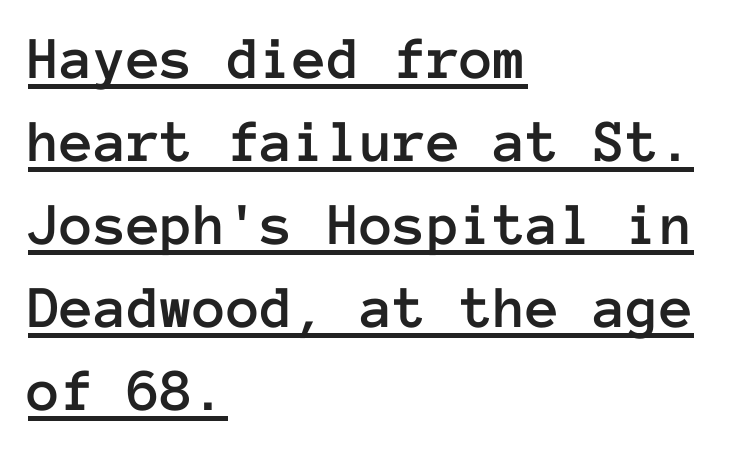
Q: Is the text italic (slanted)? A: No, it is upright.
Q: Is the text underlined? A: Yes.
Q: How is the paragraph aligned? A: Left-aligned.
Q: Is the spacing between letters normal or unusually wide? A: Normal.
Q: Is the spacing between lines tight, normal or loose? A: Normal.
Q: Width (condensed, normal, or wide)? A: Normal.
Q: Stroke contrast? A: Low.
Q: x-height? A: Medium.
Q: Monospaced? A: Yes.
